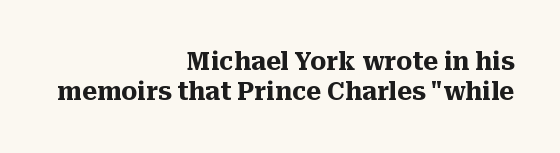
The image shows 25 px bold type, upright; set right-aligned, line spacing 1.19x, normal letter spacing, not underlined.
